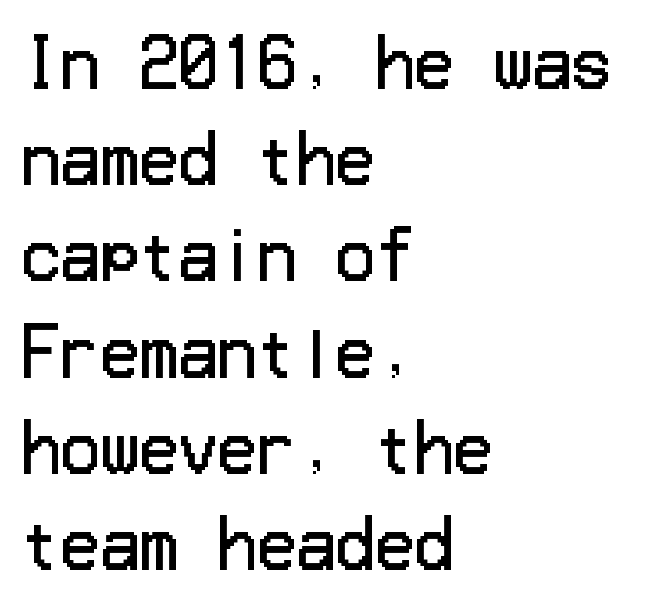
Quick note: not italic, upright. The area under the type is left untouched. What stands out about the letter spacing? Nothing — it is the standard amount. The passage is arranged the way most books set body copy — flush left.
